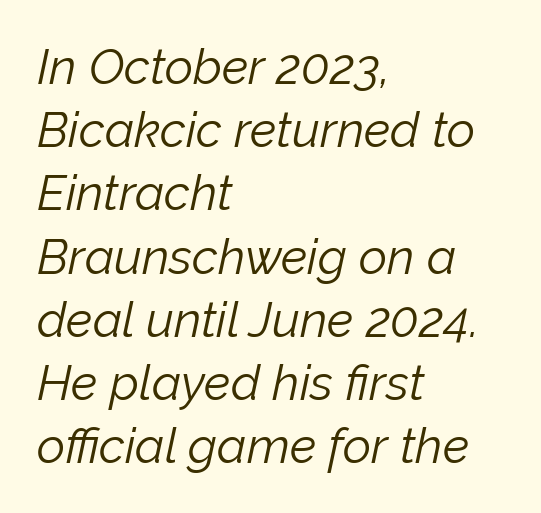
The image shows 49 px light type, italic (leaning right); set left-aligned, normal line spacing (1.29x), normal letter spacing, not underlined; low stroke contrast and a medium x-height.
